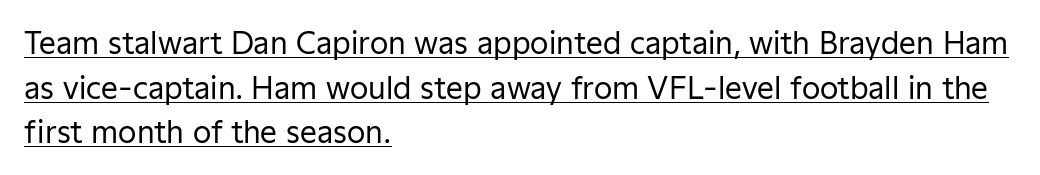
The image shows 30 px regular-weight sans-serif type, upright; set left-aligned, normal line spacing (1.49x), normal letter spacing, underlined; low stroke contrast and a medium x-height.
